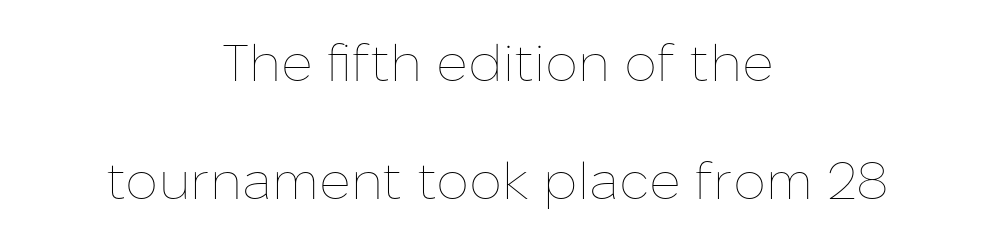
Q: Is the text bold? A: No.
Q: Is the text italic (slanted)? A: No, it is upright.
Q: Is the text underlined? A: No.
Q: How is the paragraph aligned? A: Centered.
Q: Is the spacing between letters normal or unusually wide? A: Normal.
Q: Is the spacing between lines tight, normal or loose? A: Loose.
Q: Width (condensed, normal, or wide)? A: Normal.
Q: Stroke contrast? A: Low.
Q: x-height? A: Medium.
Q: Monospaced? A: No.
